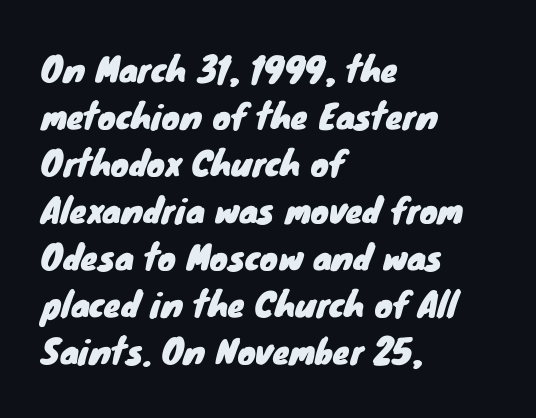
Varying glyph widths throughout — classic text-font behaviour. Type style note: lacks serifs. The lines in this sample share a left origin and differ only in where they stop. Standard letterfit; no display-style spreading of the glyphs. The area under the type is left untouched. This block has exactly the height ordinary leading produces.
